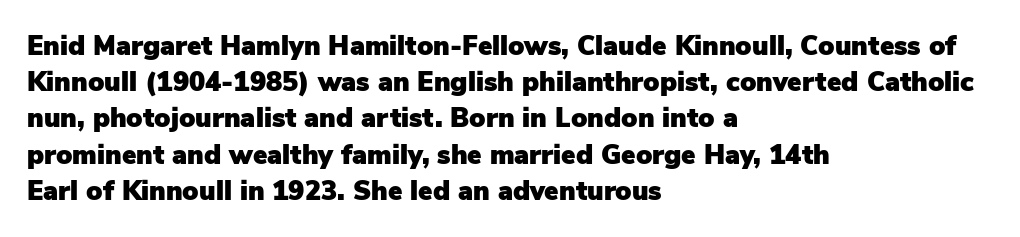
A normal amount of white space separates one row of letters from the next. Rendered with straight, roman letterforms. Rule under the text: the space is simply empty. Glyph-to-glyph distance matches everyday printed text. Horizontal alignment here is leftward, the default for most running prose.
